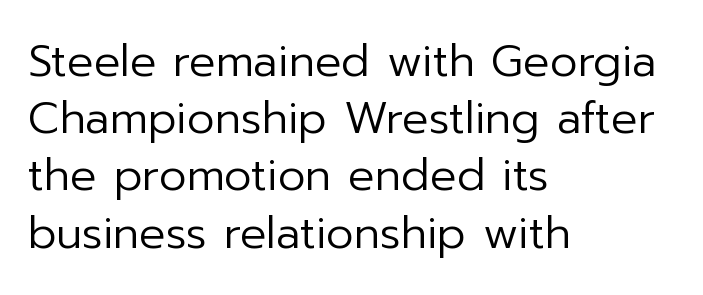
{"serif": "no", "italic": "no", "bold": "no", "weight": "regular", "width": "normal", "stroke_contrast": "low", "x_height": "medium", "monospaced": "no", "underline": "no", "align": "left", "line_spacing": "normal", "line_spacing_ratio": 1.3, "letter_spacing": "normal", "letter_spacing_em": 0.0, "glyph_px": 44}
